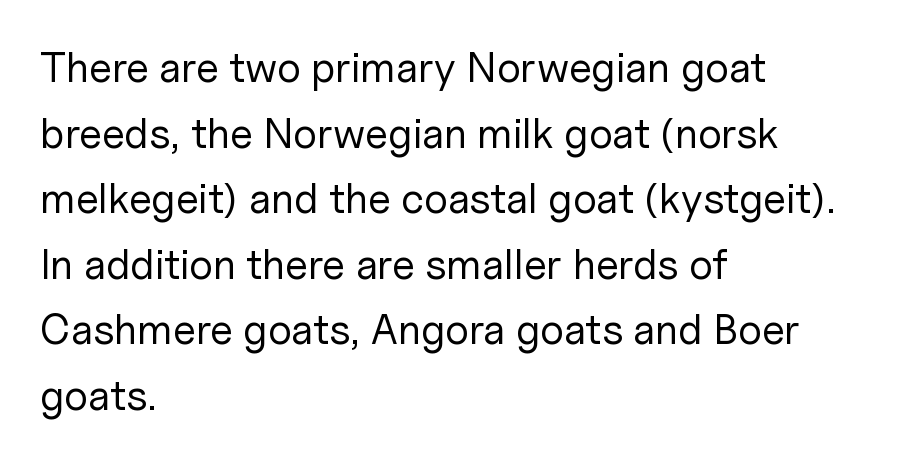
Q: Is the text bold? A: No.
Q: Is the text italic (slanted)? A: No, it is upright.
Q: Is the typeface a serif or a sans-serif typeface? A: Sans-serif.
Q: Is the text underlined? A: No.
Q: How is the paragraph aligned? A: Left-aligned.
Q: Is the spacing between letters normal or unusually wide? A: Normal.
Q: Is the spacing between lines tight, normal or loose? A: Normal.
Q: Width (condensed, normal, or wide)? A: Normal.
Q: Stroke contrast? A: Low.
Q: x-height? A: Medium.
Q: Monospaced? A: No.
